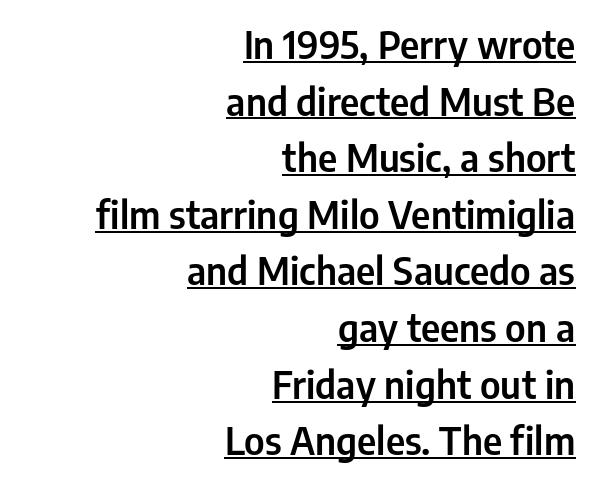
This rendering features underlined lettering. Do the letters lean? They stand straight. Reading down the column, the eye jumps a familiar distance to each next line. You could not count columns in this text — the font is proportionally spaced. Spacing between characters is what you'd get straight out of the box.
